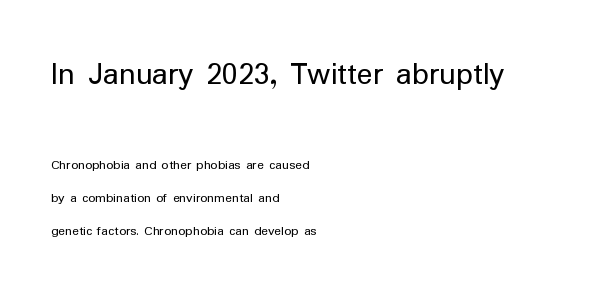
The image shows 33 px regular-weight sans-serif type, upright; set left-aligned, loose line spacing (2.35x), normal letter spacing, not underlined; the first (top) block is 2.36x larger; low stroke contrast and a medium x-height.
